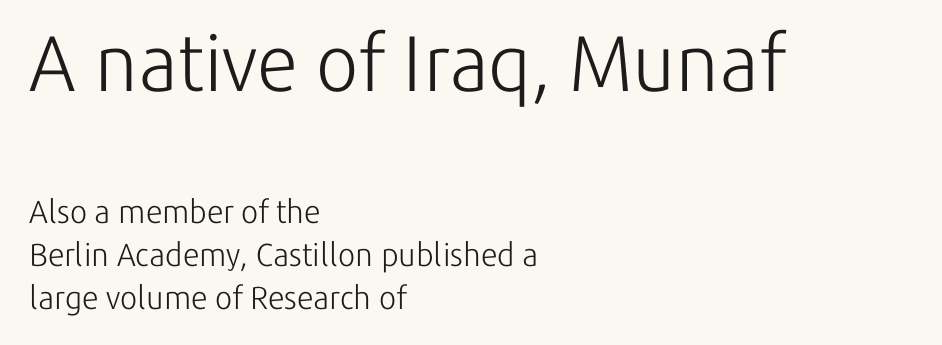
The image shows 79 px light sans-serif type, upright; set left-aligned, normal line spacing (1.34x), normal letter spacing, not underlined; the first (top) block is 2.47x larger; low stroke contrast and a medium x-height.
